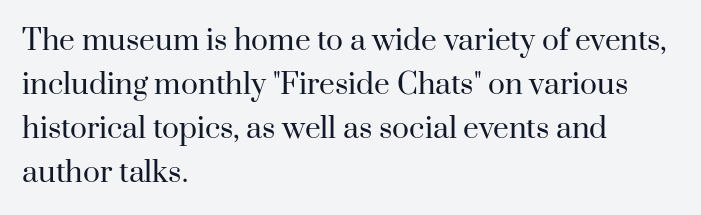
Q: Is the text bold? A: No.
Q: Is the text italic (slanted)? A: No, it is upright.
Q: Is the typeface a serif or a sans-serif typeface? A: Serif.
Q: Is the text underlined? A: No.
Q: How is the paragraph aligned? A: Left-aligned.
Q: Is the spacing between letters normal or unusually wide? A: Normal.
Q: Is the spacing between lines tight, normal or loose? A: Normal.
Q: Width (condensed, normal, or wide)? A: Normal.
Q: Stroke contrast? A: High.
Q: x-height? A: Small.
Q: Monospaced? A: No.
